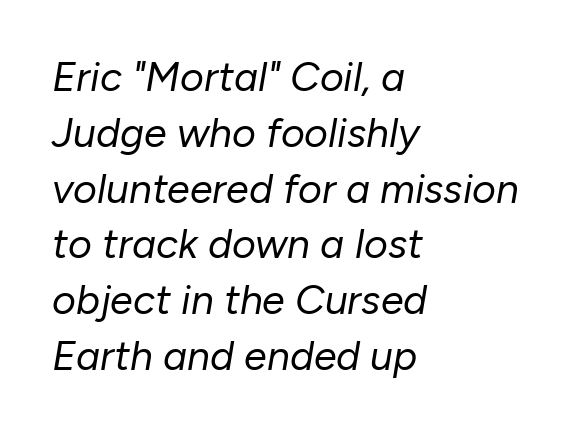
Unbolded letterforms with no extra heft. Leading: standard. Descender tails drop into unmarked territory. This is oblique type, the kind used for emphasis or titles.
